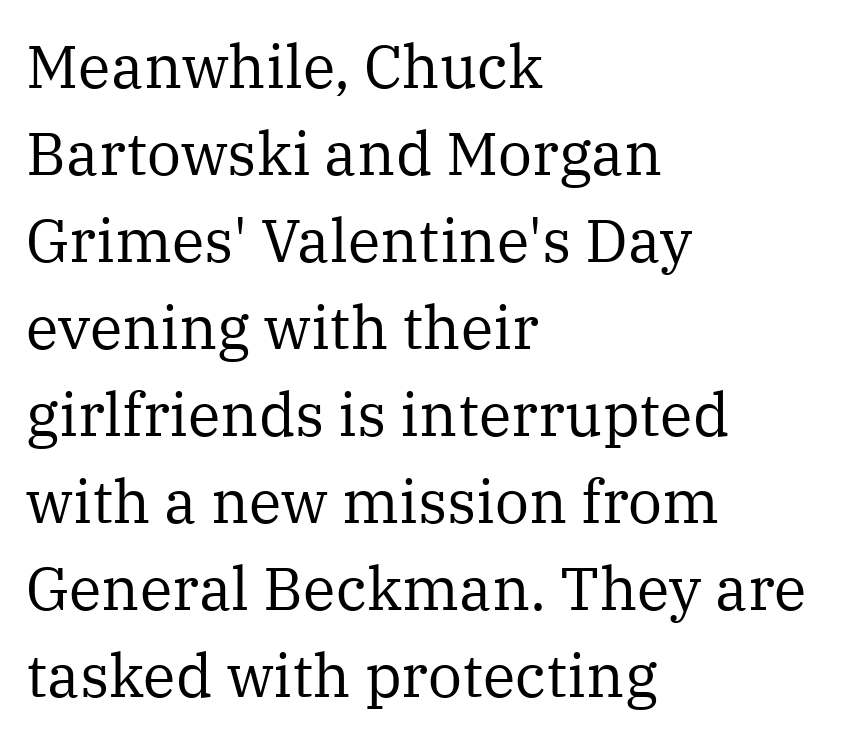
The rendering anchors every line to the left-hand side. Do the characters align in a grid? No, the font is proportional. Each row of text sits above clean, open space. These glyphs show unthickened strokes, regular width or finer. Does extra space separate the letters? No, they use regular spacing. Nope, not italic — everything's standing straight.
